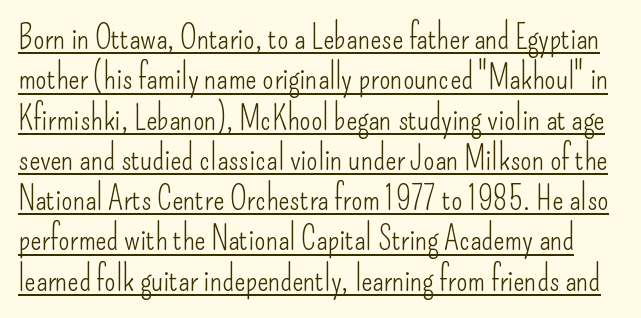
{"serif": "no", "italic": "no", "bold": "no", "weight": "light", "width": "condensed", "stroke_contrast": "low", "x_height": "small", "monospaced": "no", "underline": "yes", "line_spacing_ratio": 1.22, "letter_spacing": "normal", "letter_spacing_em": 0.0, "glyph_px": 33}
